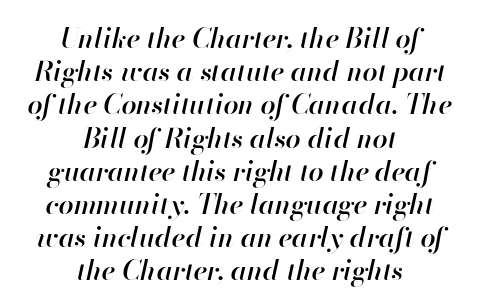
Q: Is the text bold? A: Semi-bold.
Q: Is the text italic (slanted)? A: Yes, it leans right by about 13 degrees.
Q: Is the text underlined? A: No.
Q: How is the paragraph aligned? A: Centered.
Q: Is the spacing between letters normal or unusually wide? A: Normal.
